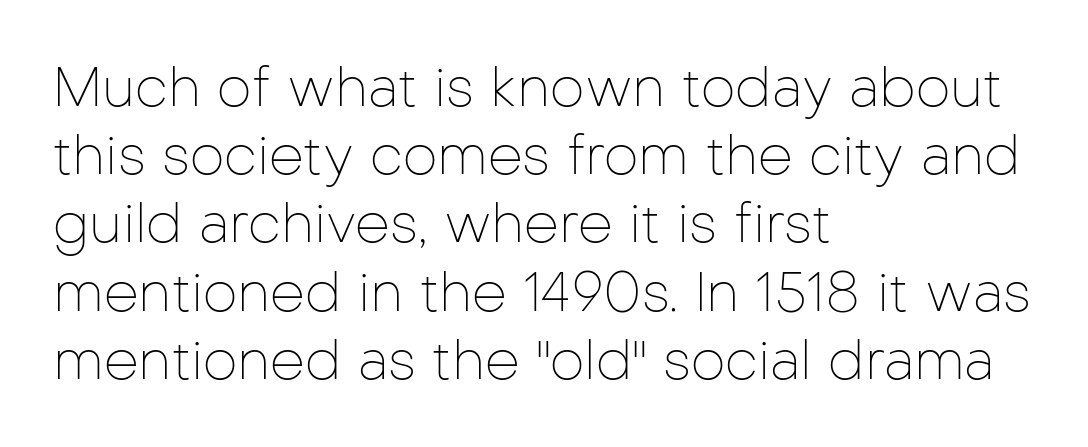
The image shows 55 px thin sans-serif type, upright; set left-aligned, line spacing 1.24x, normal letter spacing, not underlined; low stroke contrast and a medium x-height.
